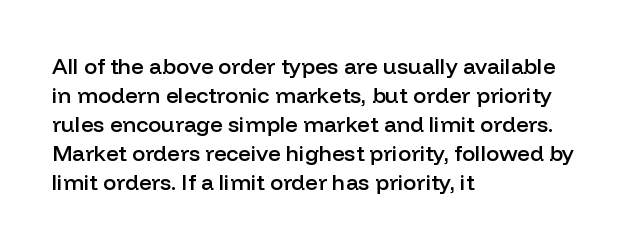
Q: Is the text bold? A: Semi-bold.
Q: Is the text italic (slanted)? A: No, it is upright.
Q: Is the text underlined? A: No.
Q: How is the paragraph aligned? A: Left-aligned.
Q: Is the spacing between letters normal or unusually wide? A: Normal.
Q: Is the spacing between lines tight, normal or loose? A: Normal.
